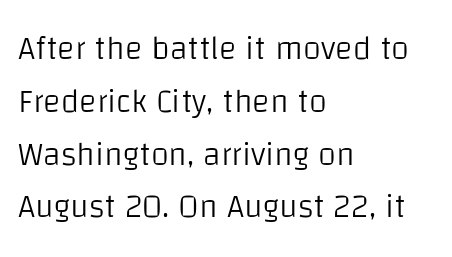
Q: Is the text bold? A: No.
Q: Is the text italic (slanted)? A: No, it is upright.
Q: Is the typeface a serif or a sans-serif typeface? A: Sans-serif.
Q: Is the text underlined? A: No.
Q: How is the paragraph aligned? A: Left-aligned.
Q: Is the spacing between letters normal or unusually wide? A: Normal.
Q: Is the spacing between lines tight, normal or loose? A: Normal.
Q: Width (condensed, normal, or wide)? A: Normal.
Q: Stroke contrast? A: Low.
Q: x-height? A: Large.
Q: Monospaced? A: No.
